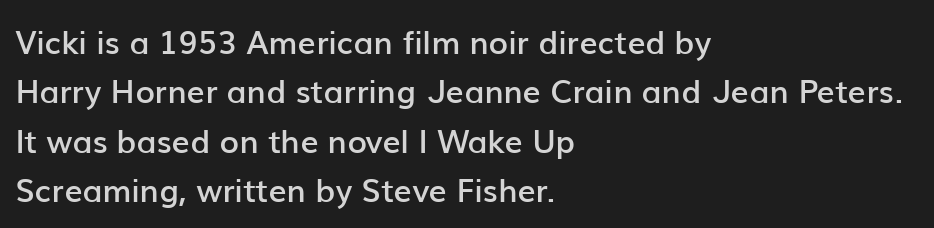
{"serif": "no", "italic": "no", "bold": "semi", "weight": "semibold", "width": "normal", "stroke_contrast": "low", "x_height": "medium", "monospaced": "no", "underline": "no", "align": "left", "line_spacing": "normal", "line_spacing_ratio": 1.54, "letter_spacing": "normal", "letter_spacing_em": 0.0, "glyph_px": 32}
